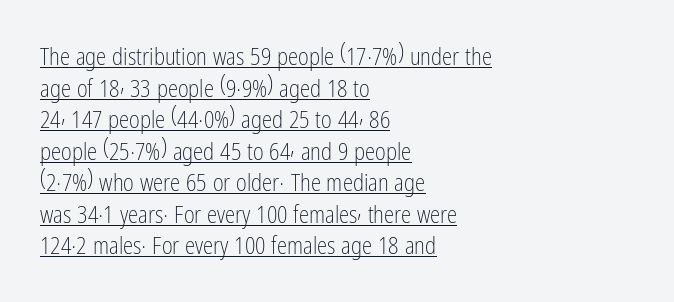
The image shows 23 px text type, upright; set left-aligned, normal line spacing (1.37x), normal letter spacing, underlined.
